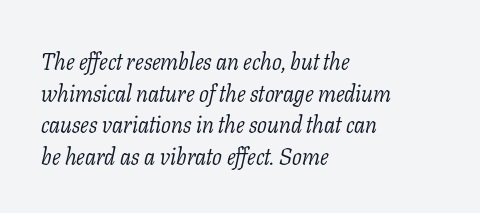
Q: Is the text bold? A: No.
Q: Is the text italic (slanted)? A: Yes, it leans right by about 11 degrees.
Q: Is the text underlined? A: No.
Q: How is the paragraph aligned? A: Left-aligned.
Q: Is the spacing between letters normal or unusually wide? A: Normal.
Q: Is the spacing between lines tight, normal or loose? A: Normal.
